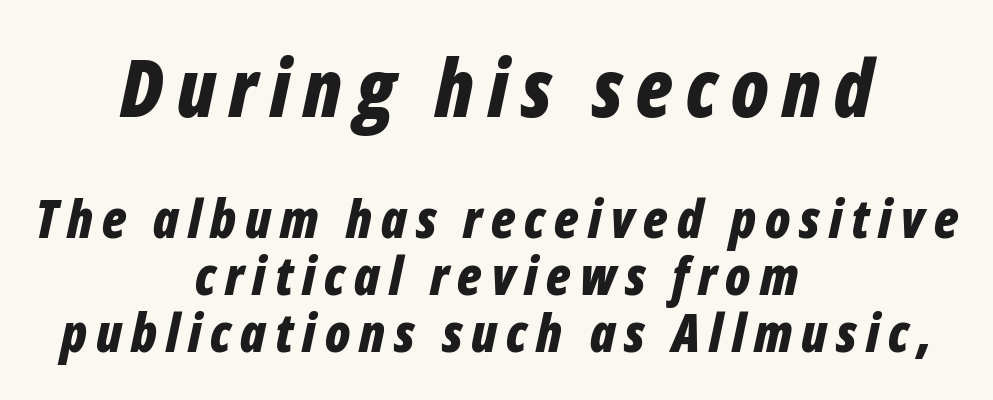
Q: Is the text bold? A: Yes.
Q: Is the text italic (slanted)? A: Yes, it leans right by about 12 degrees.
Q: Is the text underlined? A: No.
Q: How is the paragraph aligned? A: Centered.
Q: Is the spacing between lines tight, normal or loose? A: Tight.
Q: Which block of text is set in a larger size, the first (top) or the second (bottom)? A: The first (top) one.
Q: Width (condensed, normal, or wide)? A: Condensed.
Q: Stroke contrast? A: Low.
Q: x-height? A: Medium.
Q: Monospaced? A: No.
